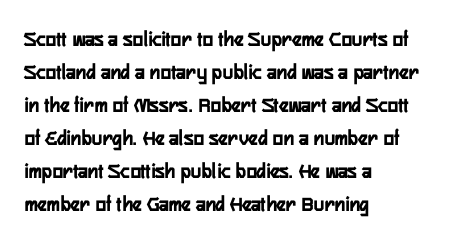
{"italic": "no", "bold": "yes", "underline": "no", "align": "left", "line_spacing": "normal", "line_spacing_ratio": 1.5, "letter_spacing": "normal", "letter_spacing_em": 0.0, "glyph_px": 22}
